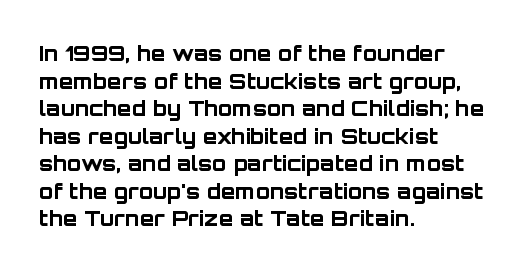
The image shows 21 px bold type, upright; set left-aligned, normal line spacing (1.31x), normal letter spacing, not underlined.
